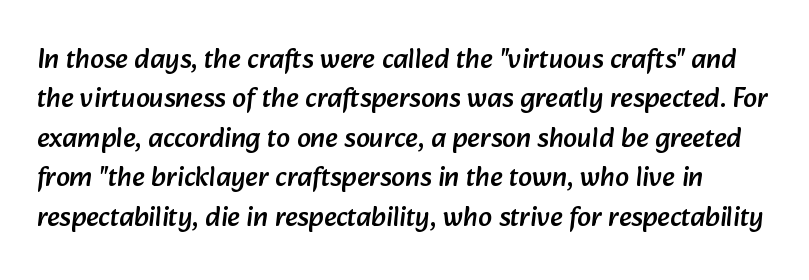
{"serif": "no", "width": "normal", "stroke_contrast": "low", "x_height": "medium", "monospaced": "no", "underline": "no", "line_spacing": "normal", "line_spacing_ratio": 1.41, "letter_spacing": "normal", "letter_spacing_em": 0.0, "glyph_px": 28}
